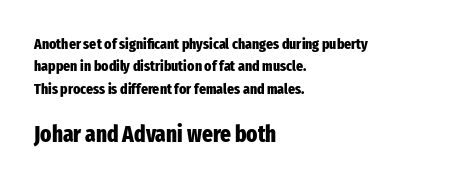
{"italic": "no", "bold": "yes", "underline": "no", "align": "left", "line_spacing": "normal", "line_spacing_ratio": 1.5, "letter_spacing": "normal", "letter_spacing_em": 0.0, "larger_block": "second", "size_ratio": 1.53, "glyph_px": 23}
